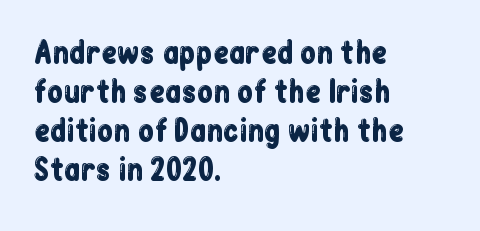
The image shows 29 px condensed sans-serif type, upright; set left-aligned, normal line spacing (1.34x), normal letter spacing, not underlined; low stroke contrast and a medium x-height.
